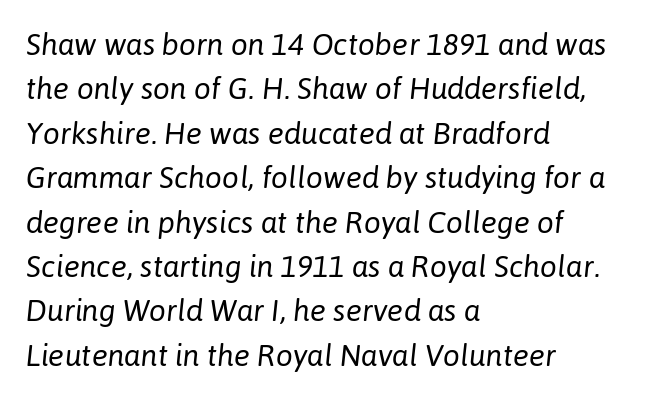
{"italic": "yes", "lean": "right", "slant_degrees": 6, "bold": "no", "weight": "regular", "width": "normal", "stroke_contrast": "low", "x_height": "medium", "monospaced": "no", "underline": "no", "align": "left", "line_spacing": "normal", "line_spacing_ratio": 1.48, "letter_spacing": "normal", "letter_spacing_em": 0.0, "glyph_px": 30}
